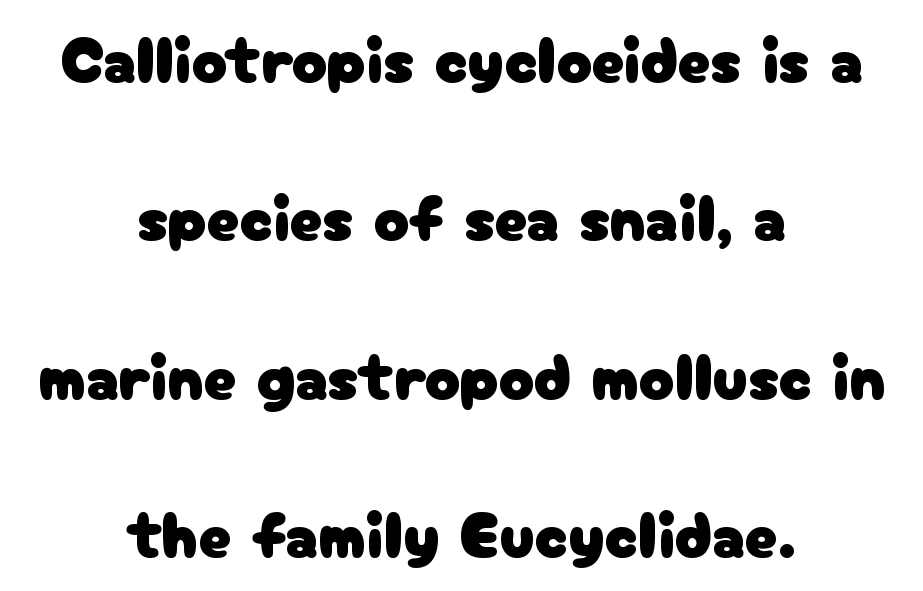
The image shows 66 px sans-serif type, upright; set centered, loose line spacing (2.4x), normal letter spacing, not underlined; low stroke contrast and a medium x-height.
